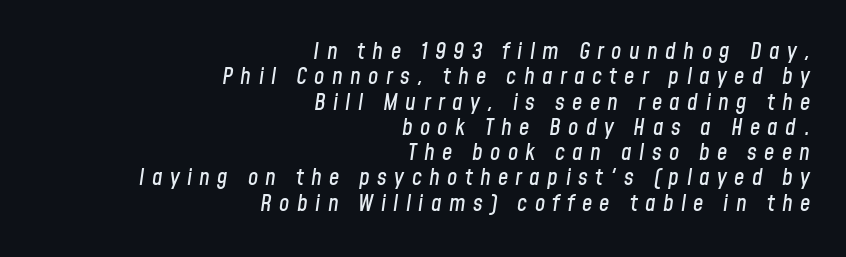
{"italic": "yes", "lean": "right", "slant_degrees": 8, "underline": "no", "align": "right", "line_spacing": "tight", "line_spacing_ratio": 1.1, "letter_spacing": "wide", "letter_spacing_em": 0.32, "glyph_px": 23}
